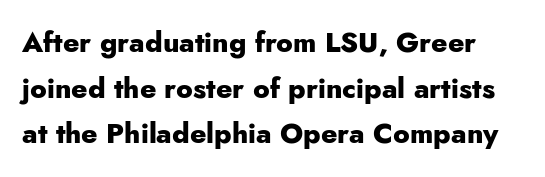
The image shows 28 px heavy sans-serif type, upright; set normal line spacing (1.63x), normal letter spacing, not underlined; low stroke contrast and a small x-height.
